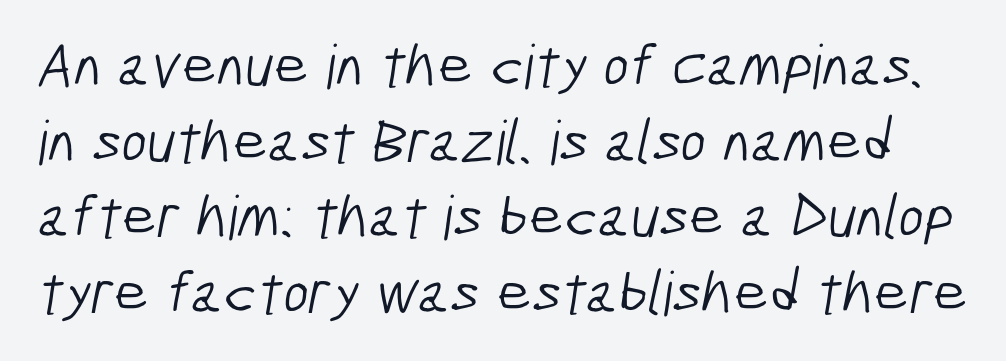
Q: Is the text bold? A: No.
Q: Is the typeface a serif or a sans-serif typeface? A: Sans-serif.
Q: Is the text underlined? A: No.
Q: Is the spacing between letters normal or unusually wide? A: Normal.
Q: Width (condensed, normal, or wide)? A: Condensed.
Q: Stroke contrast? A: Low.
Q: x-height? A: Medium.
Q: Monospaced? A: No.
